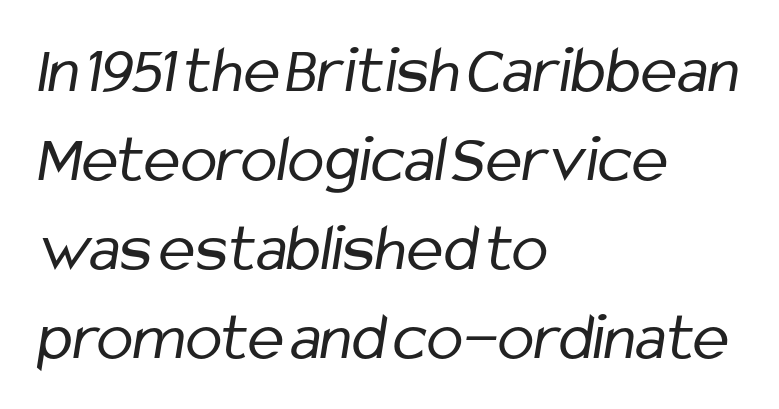
Q: Is the text bold? A: No.
Q: Is the typeface a serif or a sans-serif typeface? A: Sans-serif.
Q: Is the text underlined? A: No.
Q: How is the paragraph aligned? A: Left-aligned.
Q: Is the spacing between letters normal or unusually wide? A: Normal.
Q: Is the spacing between lines tight, normal or loose? A: Normal.
Q: Width (condensed, normal, or wide)? A: Condensed.
Q: Stroke contrast? A: Low.
Q: x-height? A: Medium.
Q: Monospaced? A: No.
